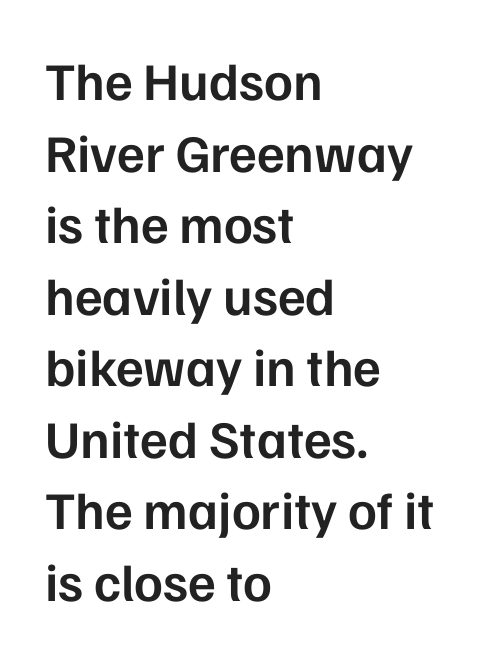
{"serif": "no", "italic": "no", "bold": "semi", "weight": "semibold", "width": "normal", "stroke_contrast": "low", "x_height": "medium", "monospaced": "no", "underline": "no", "align": "left", "line_spacing": "normal", "line_spacing_ratio": 1.35, "letter_spacing": "normal", "letter_spacing_em": 0.0, "glyph_px": 53}
